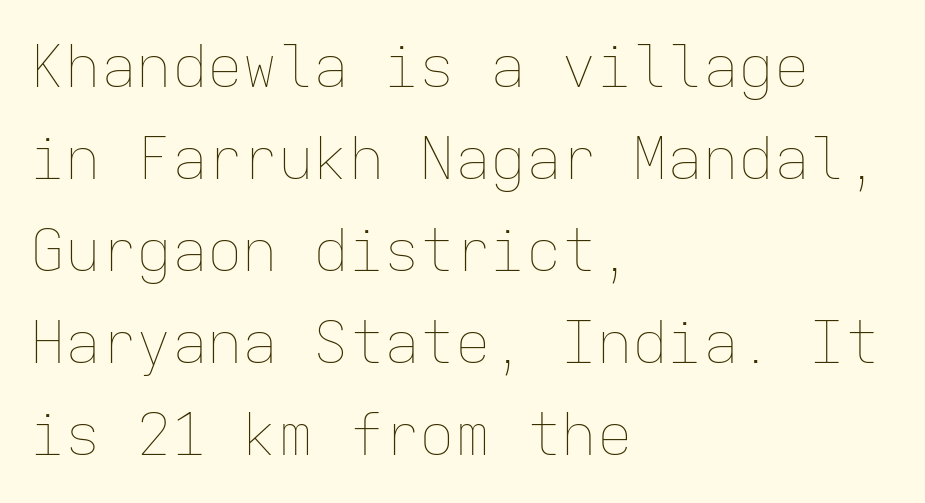
{"italic": "no", "bold": "no", "weight": "thin", "width": "normal", "stroke_contrast": "low", "x_height": "medium", "monospaced": "yes", "underline": "no", "align": "left", "line_spacing": "normal", "line_spacing_ratio": 1.56, "letter_spacing": "normal", "letter_spacing_em": 0.0, "glyph_px": 59}
